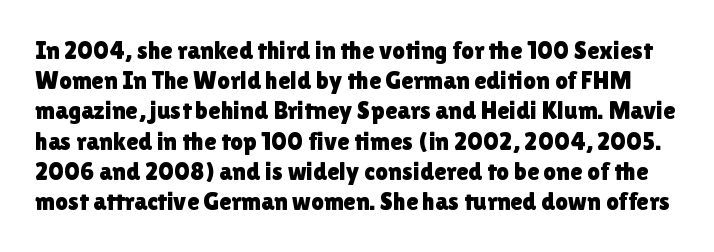
A bare baseline throughout the passage. Here the glyphs are tracked normally, forming tight word shapes. Posture: straight, roman, zero tilt.
